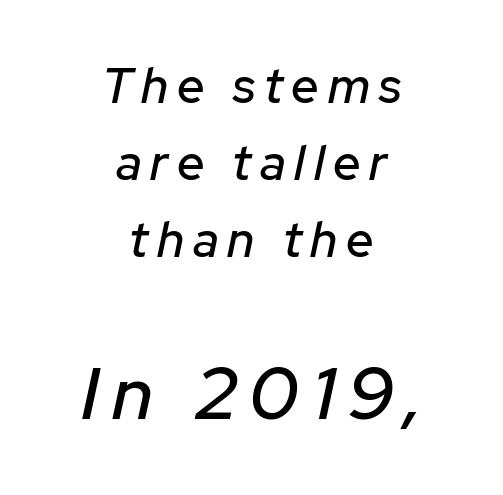
Q: Is the text italic (slanted)? A: Yes, it leans right by about 12 degrees.
Q: Is the text underlined? A: No.
Q: How is the paragraph aligned? A: Centered.
Q: Is the spacing between lines tight, normal or loose? A: Normal.
Q: Which block of text is set in a larger size, the first (top) or the second (bottom)? A: The second (bottom) one.
Q: Width (condensed, normal, or wide)? A: Normal.
Q: Stroke contrast? A: Low.
Q: x-height? A: Medium.
Q: Monospaced? A: No.
